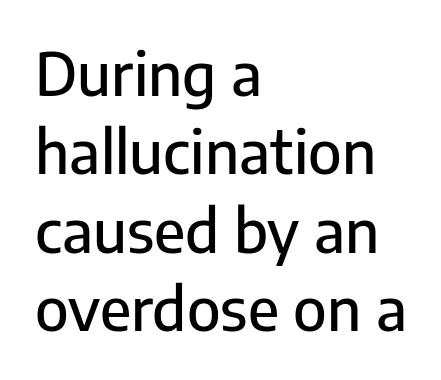
Character widths vary here, with narrow letters taking less room than wide ones. The designer went with a sans here, leaving each stem footless. Lines of text with bare space underneath. A classic flush-left, rag-right setting is used for this passage. Horizontal bands of white between lines are of average thickness. What stands out about the letter spacing? Nothing — it is the standard amount.
